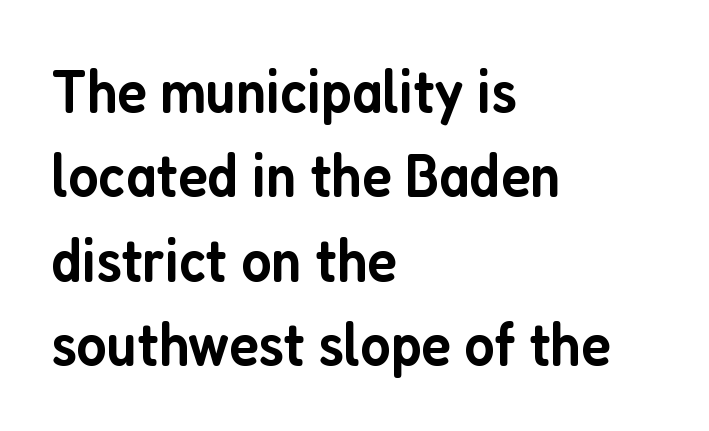
{"serif": "no", "italic": "no", "bold": "semi", "weight": "semibold", "width": "condensed", "stroke_contrast": "low", "x_height": "medium", "monospaced": "no", "underline": "no", "align": "left", "line_spacing": "normal", "line_spacing_ratio": 1.36, "letter_spacing": "normal", "letter_spacing_em": 0.0, "glyph_px": 62}
